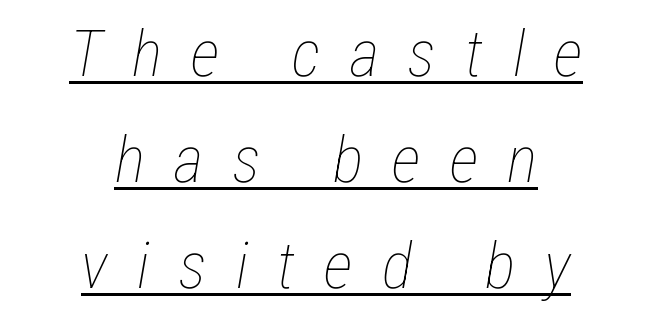
The image shows 64 px thin, condensed type, italic (leaning right); set centered, normal line spacing (1.66x), unusually wide letter spacing (+0.46 em), underlined; low stroke contrast and a medium x-height.
